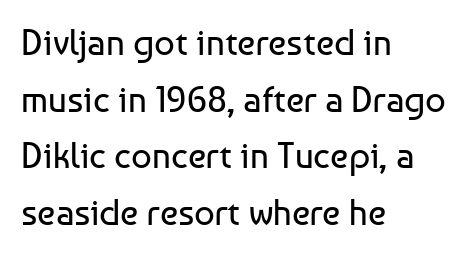
In CSS terms this would be text-align: left. Weight: in the light-to-regular range. Serifs: no, the terminals of the letterforms are clean. A typesetter would call this zero additional tracking. Descenders hang freely into open space. Normally led — the rows are evenly, conventionally spaced.
